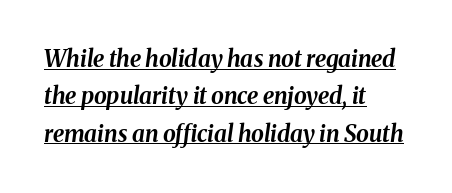
A typesetter would mark this as italic. Is there much room between lines? A standard amount, neither cramped nor airy. Its strokes are broad and dark, the hallmark of bold type. Which margin do the lines hug? The left one — the right edge is uneven. Check the space under the baseline: a stroke is drawn there.
